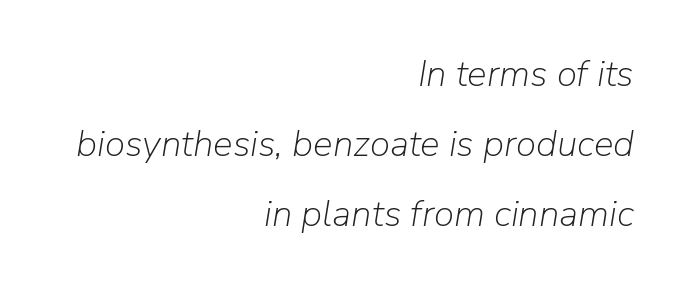
{"italic": "yes", "lean": "right", "slant_degrees": 9, "bold": "no", "weight": "light", "width": "normal", "stroke_contrast": "low", "x_height": "medium", "monospaced": "no", "underline": "no", "align": "right", "line_spacing_ratio": 1.89, "letter_spacing": "normal", "letter_spacing_em": 0.0, "glyph_px": 37}
